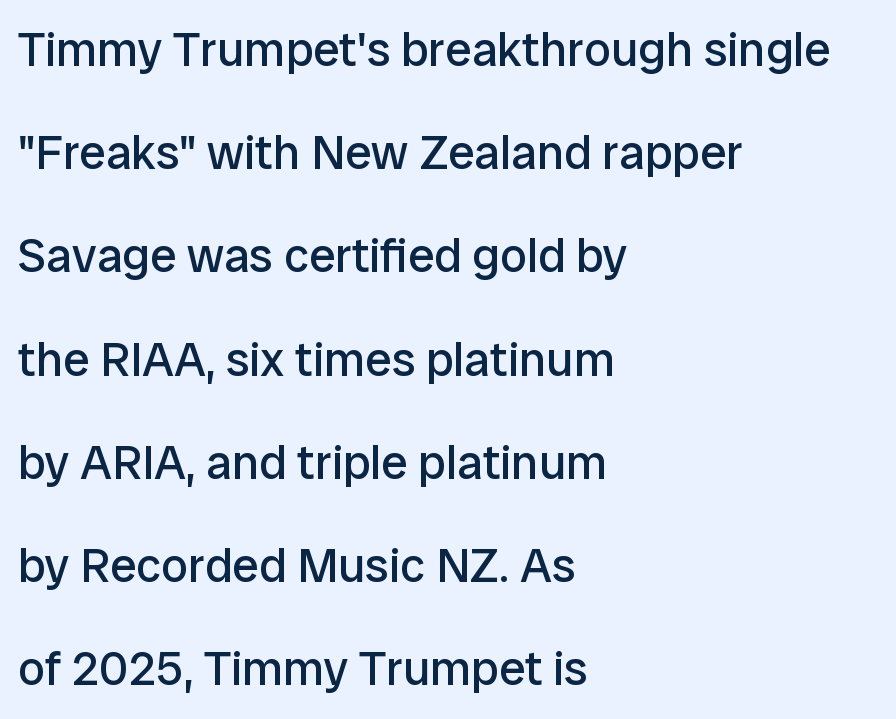
{"serif": "no", "italic": "no", "bold": "no", "weight": "regular", "width": "normal", "stroke_contrast": "low", "x_height": "medium", "monospaced": "no", "underline": "no", "align": "left", "line_spacing": "loose", "line_spacing_ratio": 2.15, "letter_spacing": "normal", "letter_spacing_em": 0.0, "glyph_px": 48}
